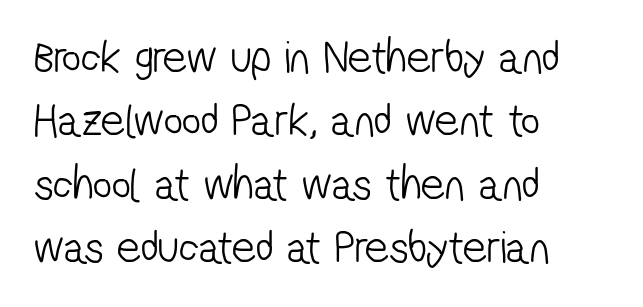
No word sits above an underline. The rag falls on the right side of this text block. Observe the absence of serifs on each vertical stroke in this sample. Compared with typical body copy, the letter spacing here is the same. Each letter keeps its own natural width here, so spacing adapts to shape. The font is comparable to plain body text, perhaps lighter.
